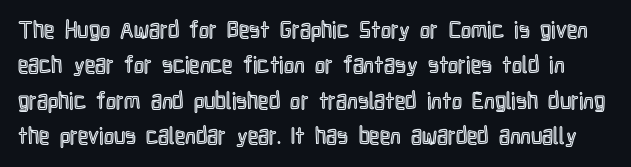
Q: Is the text italic (slanted)? A: No, it is upright.
Q: Is the text underlined? A: No.
Q: Is the spacing between letters normal or unusually wide? A: Normal.
Q: Is the spacing between lines tight, normal or loose? A: Normal.
